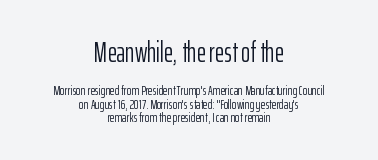
{"serif": "no", "italic": "no", "bold": "no", "weight": "light", "width": "condensed", "stroke_contrast": "low", "x_height": "medium", "monospaced": "no", "underline": "no", "align": "center", "line_spacing": "tight", "line_spacing_ratio": 0.96, "letter_spacing": "normal", "letter_spacing_em": 0.0, "larger_block": "first", "size_ratio": 2.0, "glyph_px": 28}
